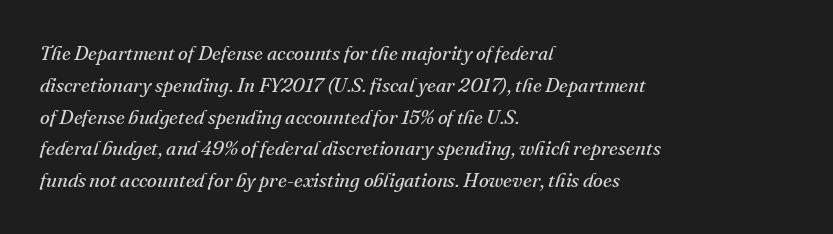
Q: Is the text bold? A: No.
Q: Is the text italic (slanted)? A: Yes, it leans right by about 16 degrees.
Q: Is the text underlined? A: No.
Q: How is the paragraph aligned? A: Left-aligned.
Q: Is the spacing between letters normal or unusually wide? A: Normal.
Q: Is the spacing between lines tight, normal or loose? A: Normal.
